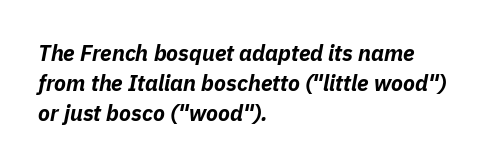
{"italic": "yes", "lean": "right", "slant_degrees": 11, "bold": "yes", "underline": "no", "align": "left", "line_spacing": "normal", "line_spacing_ratio": 1.37, "letter_spacing": "normal", "letter_spacing_em": 0.0, "glyph_px": 22}
